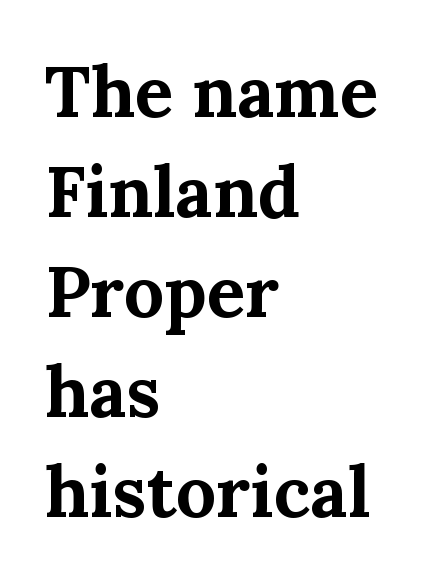
The image shows 71 px bold serif type, upright; set left-aligned, normal line spacing (1.41x), normal letter spacing, not underlined; medium stroke contrast and a medium x-height.
